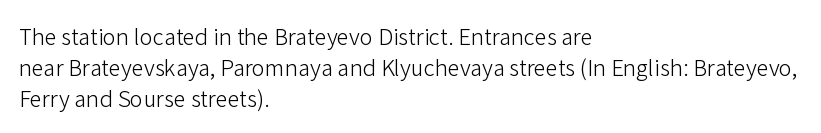
{"italic": "no", "bold": "no", "underline": "no", "align": "left", "line_spacing": "normal", "line_spacing_ratio": 1.4, "letter_spacing": "normal", "letter_spacing_em": 0.0, "glyph_px": 22}
